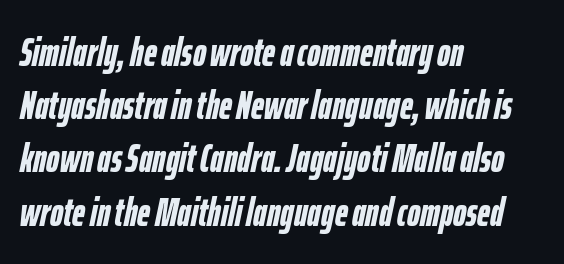
Q: Is the text bold? A: Yes.
Q: Is the text italic (slanted)? A: Yes, it leans right by about 12 degrees.
Q: Is the text underlined? A: No.
Q: How is the paragraph aligned? A: Left-aligned.
Q: Is the spacing between letters normal or unusually wide? A: Normal.
Q: Is the spacing between lines tight, normal or loose? A: Normal.
Q: Width (condensed, normal, or wide)? A: Condensed.
Q: Stroke contrast? A: Low.
Q: x-height? A: Medium.
Q: Monospaced? A: No.
